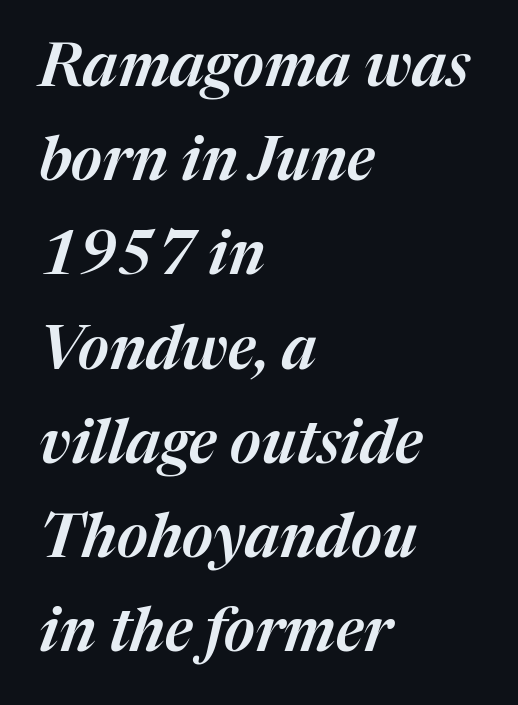
Tracking here is standard; glyphs follow each other at the usual distance. This rendering features lettering with no underline. Character widths vary here, with narrow letters taking less room than wide ones. Visually the block forms a straight wall on the left and a jagged coastline on the right. Looking at the ascenders, they clearly lean.
